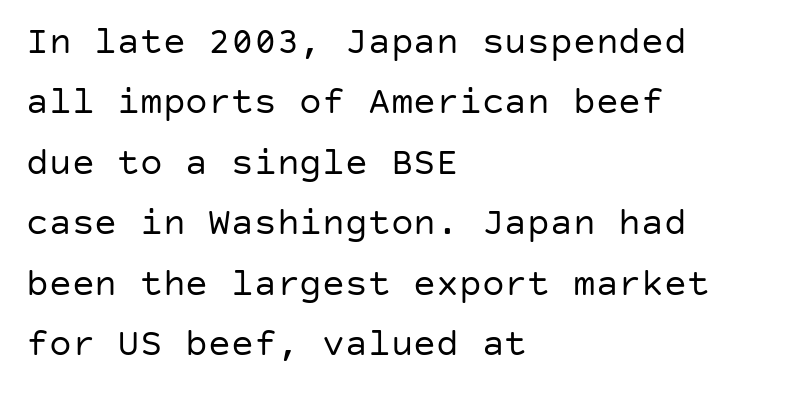
{"serif": "no", "italic": "no", "bold": "no", "weight": "regular", "width": "normal", "stroke_contrast": "low", "x_height": "large", "underline": "no", "align": "left", "line_spacing": "normal", "line_spacing_ratio": 1.59, "letter_spacing": "normal", "letter_spacing_em": 0.0, "glyph_px": 38}
